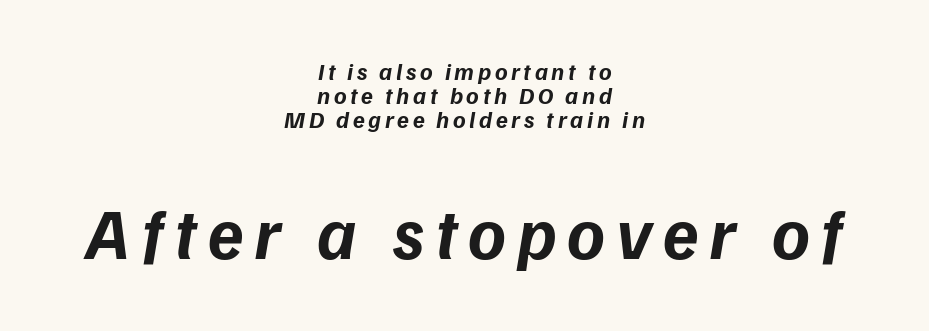
The image shows 72 px bold type, italic (leaning right); set centered, tight line spacing (1.0x), not underlined; the second (bottom) block is 3.0x larger; low stroke contrast and a medium x-height.
